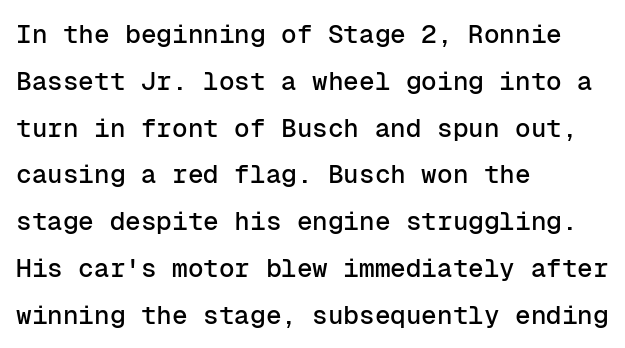
{"italic": "no", "underline": "no", "align": "left", "line_spacing_ratio": 1.8, "letter_spacing": "normal", "letter_spacing_em": 0.0, "glyph_px": 26}
